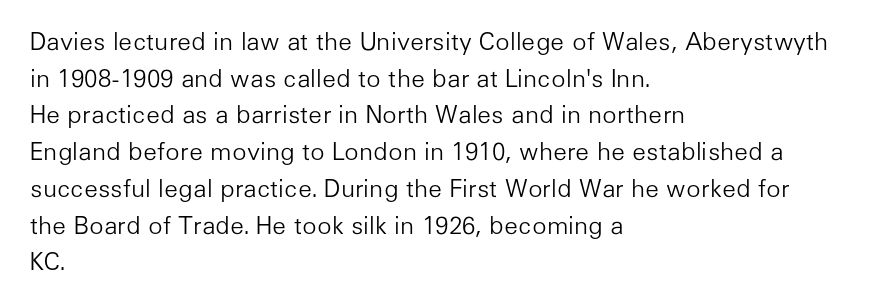
{"italic": "no", "bold": "no", "underline": "no", "align": "left", "line_spacing": "normal", "line_spacing_ratio": 1.53, "letter_spacing": "normal", "letter_spacing_em": 0.0, "glyph_px": 24}
